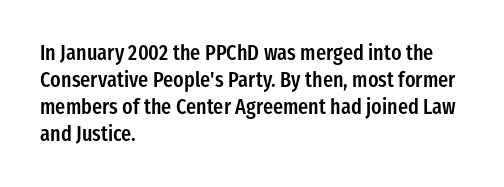
{"italic": "no", "bold": "semi", "underline": "no", "align": "left", "line_spacing": "normal", "line_spacing_ratio": 1.28, "letter_spacing": "normal", "letter_spacing_em": 0.0, "glyph_px": 21}
